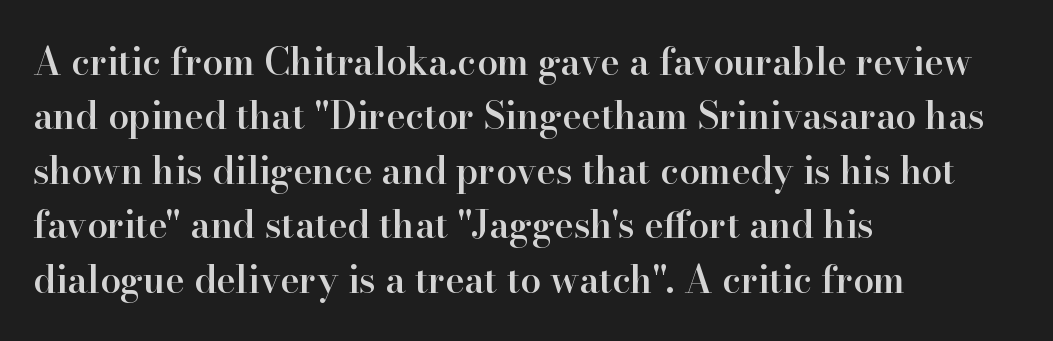
Q: Is the text bold? A: Semi-bold.
Q: Is the text italic (slanted)? A: No, it is upright.
Q: Is the typeface a serif or a sans-serif typeface? A: Serif.
Q: Is the text underlined? A: No.
Q: How is the paragraph aligned? A: Left-aligned.
Q: Is the spacing between letters normal or unusually wide? A: Normal.
Q: Is the spacing between lines tight, normal or loose? A: Normal.
Q: Width (condensed, normal, or wide)? A: Normal.
Q: Stroke contrast? A: High.
Q: x-height? A: Small.
Q: Monospaced? A: No.
